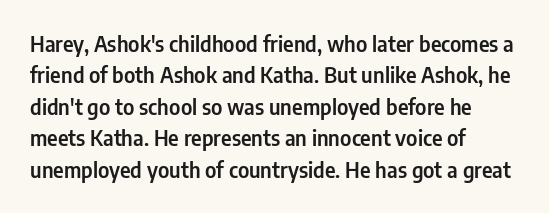
The image shows 21 px text type, upright; set left-aligned, normal line spacing (1.5x), normal letter spacing, not underlined.
